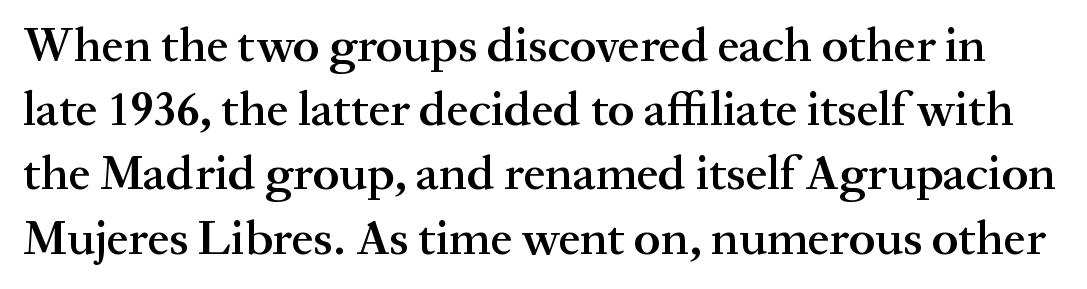
The image shows 49 px semibold serif type, upright; set normal line spacing (1.31x), normal letter spacing, not underlined; medium stroke contrast and a medium x-height.
